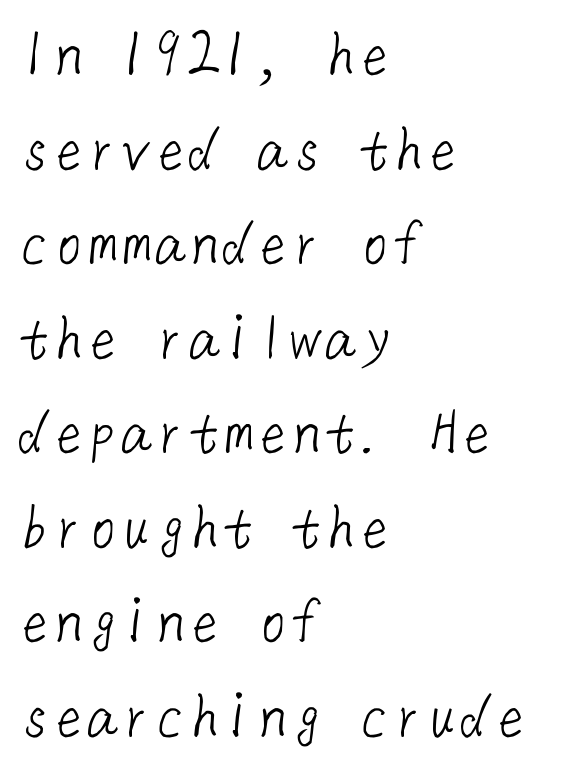
Q: Is the text bold? A: No.
Q: Is the typeface a serif or a sans-serif typeface? A: Sans-serif.
Q: Is the text underlined? A: No.
Q: How is the paragraph aligned? A: Left-aligned.
Q: Is the spacing between letters normal or unusually wide? A: Normal.
Q: Is the spacing between lines tight, normal or loose? A: Normal.
Q: Width (condensed, normal, or wide)? A: Normal.
Q: Stroke contrast? A: Low.
Q: x-height? A: Medium.
